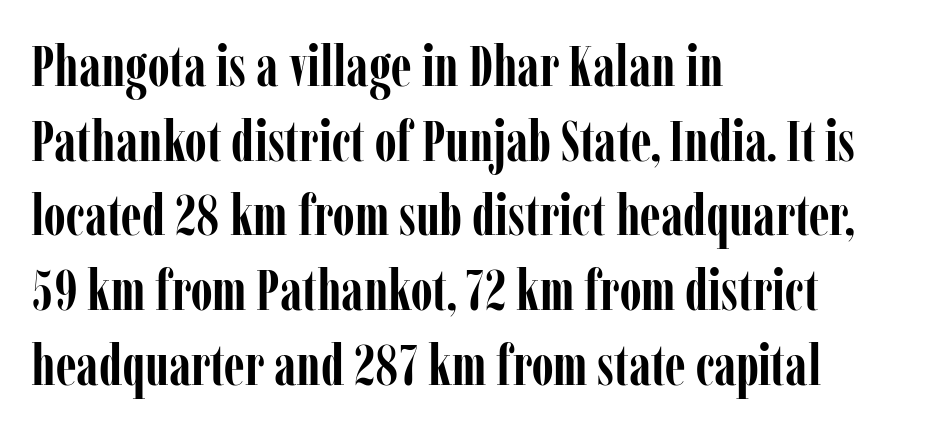
The image shows 57 px semibold, condensed serif type, upright; set left-aligned, normal line spacing (1.31x), normal letter spacing, not underlined; low stroke contrast and a medium x-height.
